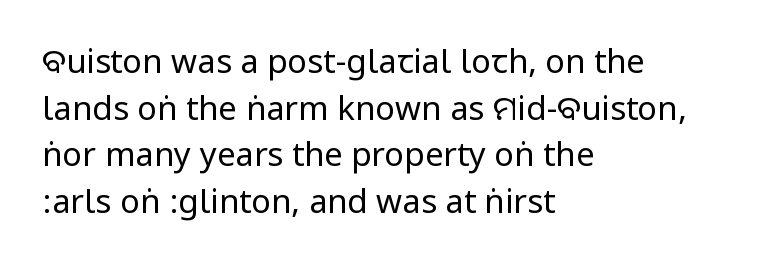
Clear beneath every line of the passage. In terms of letterspacing, this is plain default setting. Leading: standard. In terms of posture, this sample is upright.
